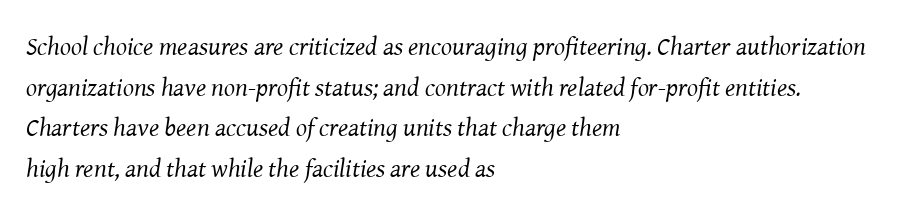
The image shows 26 px text type, italic (leaning right); set left-aligned, normal line spacing (1.56x), normal letter spacing, not underlined.
